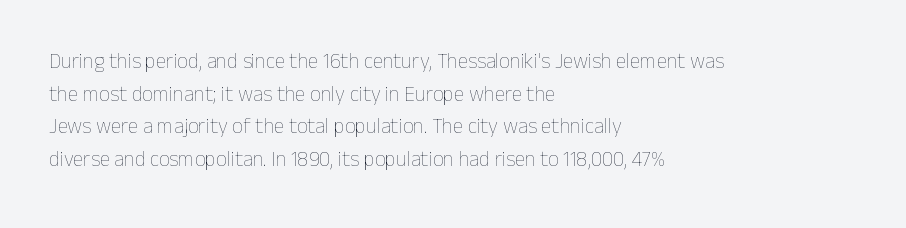
The image shows 21 px text type, upright; set left-aligned, normal line spacing (1.55x), normal letter spacing, not underlined.
